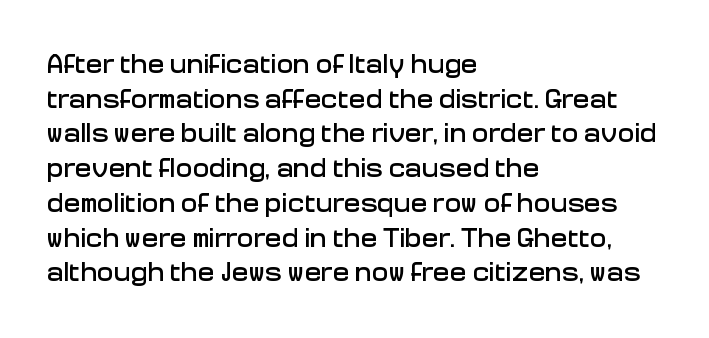
The image shows 28 px sans-serif type, upright; set left-aligned, line spacing 1.24x, normal letter spacing, not underlined; low stroke contrast and a medium x-height.
